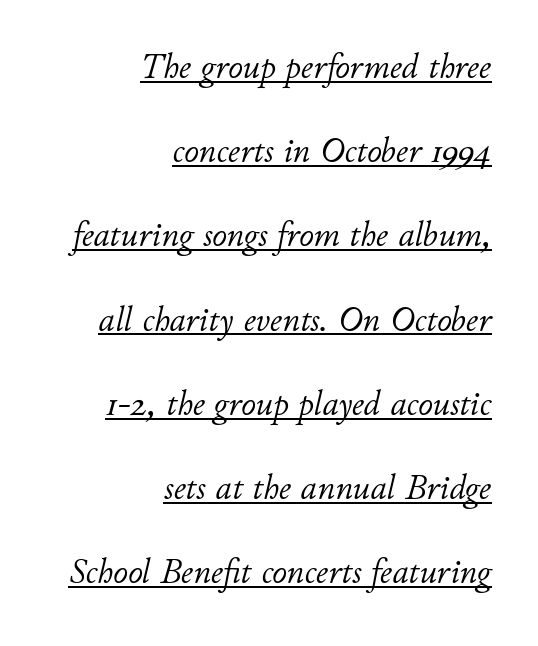
The text block is weighted toward the right margin, trailing off unevenly leftward. The gaps between neighbouring characters are ordinary and unremarkable. A rule runs beneath these lines of type. The rendering applies a slant to the glyphs. Each stroke keeps to a modest, everyday thickness or less. These lines are rendered in a variable-pitch font.
